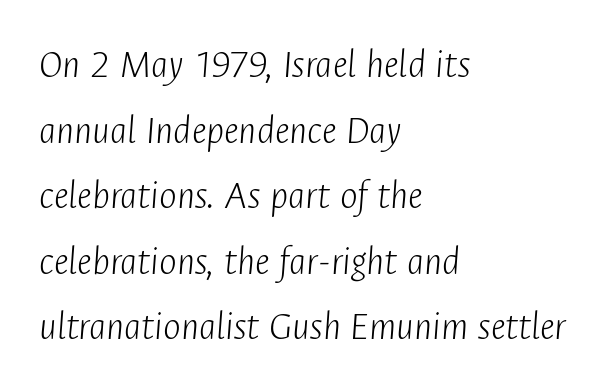
The image shows 42 px light, condensed type, italic (leaning right); set left-aligned, normal line spacing (1.56x), normal letter spacing, not underlined; low stroke contrast and a medium x-height.
